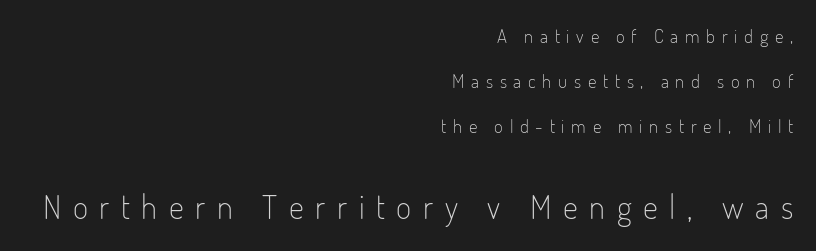
Q: Is the text bold? A: No.
Q: Is the text italic (slanted)? A: No, it is upright.
Q: Is the typeface a serif or a sans-serif typeface? A: Sans-serif.
Q: Is the text underlined? A: No.
Q: How is the paragraph aligned? A: Right-aligned.
Q: Is the spacing between letters normal or unusually wide? A: Unusually wide.
Q: Is the spacing between lines tight, normal or loose? A: Loose.
Q: Which block of text is set in a larger size, the first (top) or the second (bottom)? A: The second (bottom) one.
Q: Width (condensed, normal, or wide)? A: Condensed.
Q: Stroke contrast? A: Low.
Q: x-height? A: Small.
Q: Monospaced? A: No.
